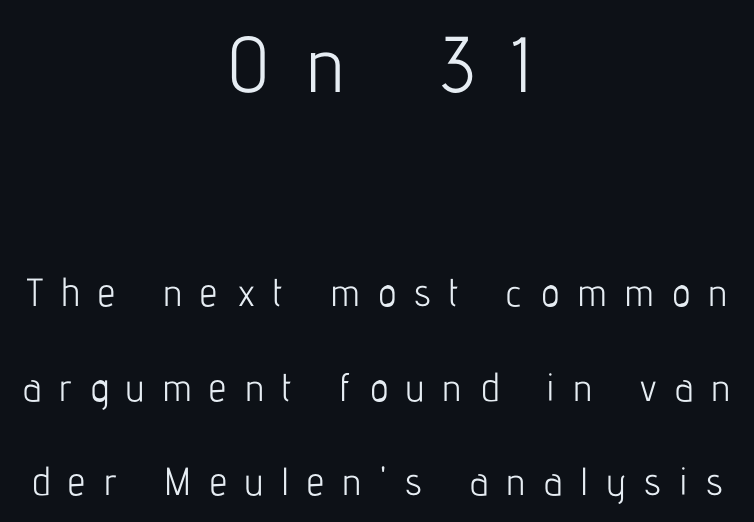
Q: Is the text bold? A: No.
Q: Is the text italic (slanted)? A: No, it is upright.
Q: Is the typeface a serif or a sans-serif typeface? A: Sans-serif.
Q: Is the text underlined? A: No.
Q: How is the paragraph aligned? A: Centered.
Q: Is the spacing between letters normal or unusually wide? A: Unusually wide.
Q: Is the spacing between lines tight, normal or loose? A: Loose.
Q: Which block of text is set in a larger size, the first (top) or the second (bottom)? A: The first (top) one.
Q: Width (condensed, normal, or wide)? A: Condensed.
Q: Stroke contrast? A: Low.
Q: x-height? A: Medium.
Q: Monospaced? A: No.
